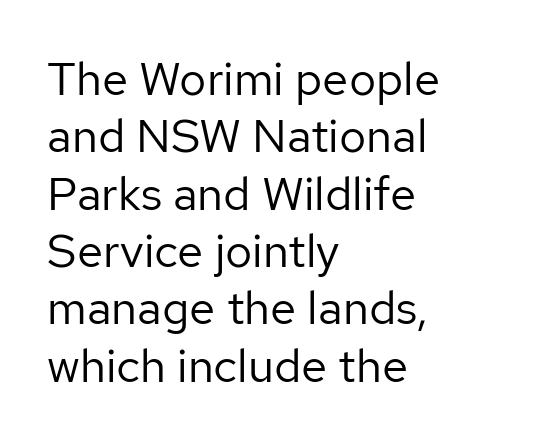
Q: Is the text bold? A: No.
Q: Is the text italic (slanted)? A: No, it is upright.
Q: Is the typeface a serif or a sans-serif typeface? A: Sans-serif.
Q: Is the text underlined? A: No.
Q: How is the paragraph aligned? A: Left-aligned.
Q: Is the spacing between letters normal or unusually wide? A: Normal.
Q: Width (condensed, normal, or wide)? A: Normal.
Q: Stroke contrast? A: Low.
Q: x-height? A: Medium.
Q: Monospaced? A: No.
